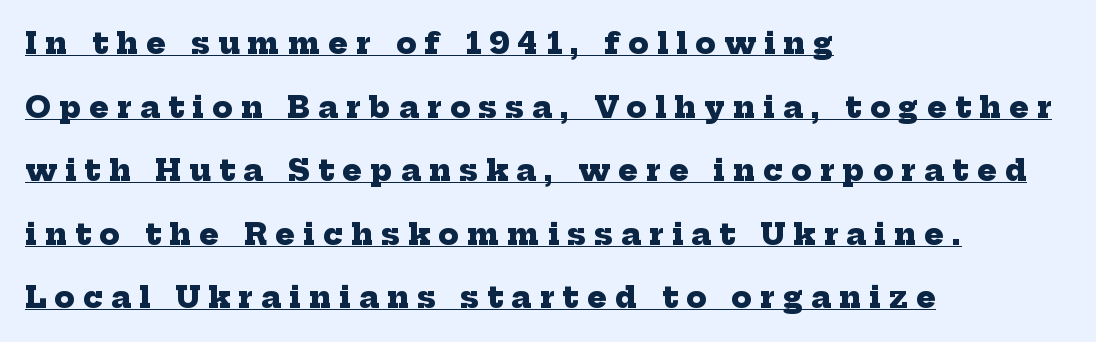
This block would shrink considerably if given ordinary leading; it's expanded now. Casual observation: everything's shoved over to the left. Small tapered or slab feet sit at the stroke ends, so this counts as serif. The strokes are fattened all the way to bold. Emphasis is given by a line drawn under the lettering.
